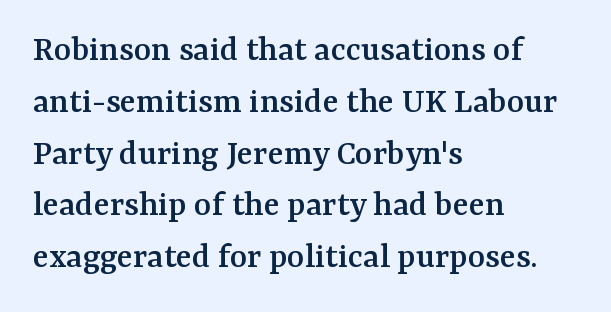
{"serif": "yes", "italic": "no", "width": "normal", "stroke_contrast": "medium", "x_height": "medium", "monospaced": "no", "underline": "no", "align": "left", "line_spacing": "normal", "line_spacing_ratio": 1.4, "letter_spacing": "normal", "letter_spacing_em": 0.0, "glyph_px": 37}
